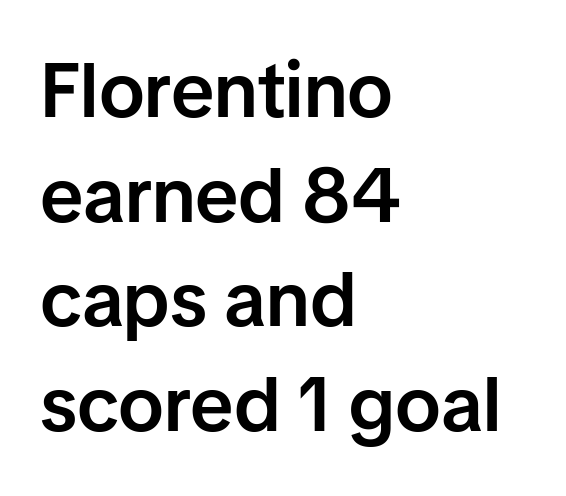
{"serif": "no", "italic": "no", "bold": "semi", "weight": "semibold", "width": "normal", "stroke_contrast": "low", "x_height": "medium", "monospaced": "no", "underline": "no", "align": "left", "line_spacing": "normal", "line_spacing_ratio": 1.36, "letter_spacing": "normal", "letter_spacing_em": 0.0, "glyph_px": 77}
